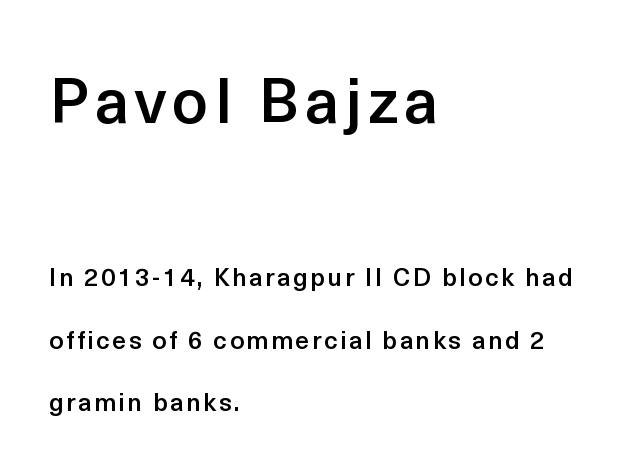
Q: Is the text bold? A: Semi-bold.
Q: Is the text italic (slanted)? A: No, it is upright.
Q: Is the typeface a serif or a sans-serif typeface? A: Sans-serif.
Q: Is the text underlined? A: No.
Q: How is the paragraph aligned? A: Left-aligned.
Q: Is the spacing between lines tight, normal or loose? A: Loose.
Q: Which block of text is set in a larger size, the first (top) or the second (bottom)? A: The first (top) one.
Q: Width (condensed, normal, or wide)? A: Normal.
Q: x-height? A: Medium.
Q: Monospaced? A: No.
